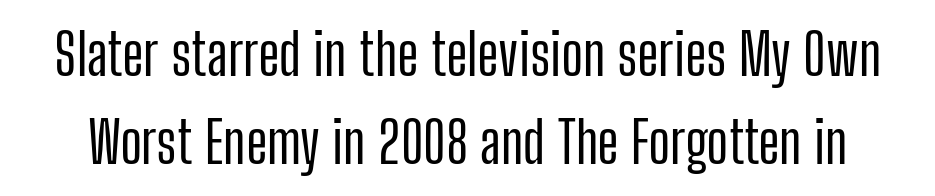
{"serif": "no", "italic": "no", "width": "condensed", "stroke_contrast": "low", "x_height": "medium", "monospaced": "no", "underline": "no", "line_spacing": "normal", "line_spacing_ratio": 1.52, "letter_spacing": "normal", "letter_spacing_em": 0.0, "glyph_px": 58}
